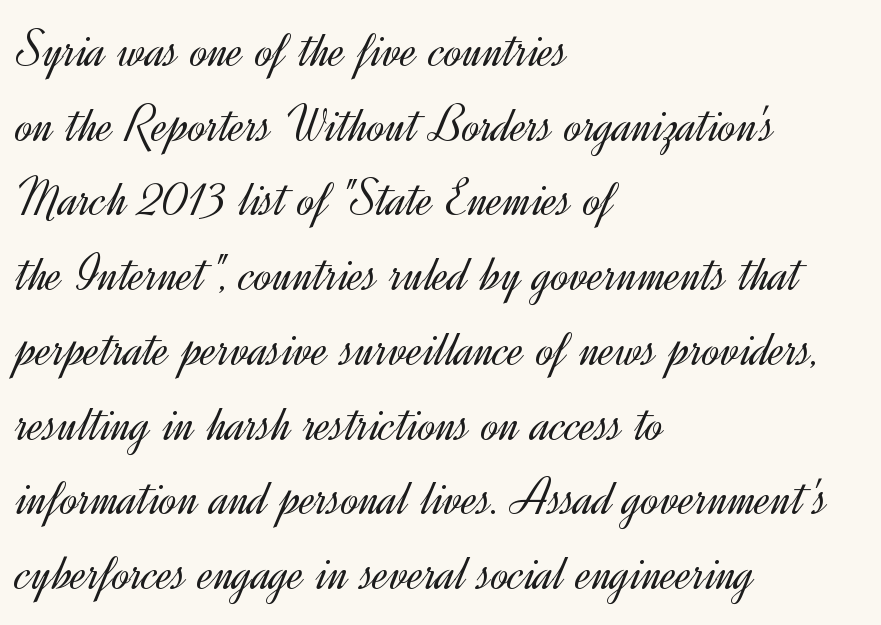
{"serif": "no", "bold": "no", "weight": "light", "width": "normal", "x_height": "small", "monospaced": "no", "underline": "no", "align": "left", "line_spacing": "normal", "line_spacing_ratio": 1.41, "letter_spacing": "normal", "letter_spacing_em": 0.0, "glyph_px": 53}
